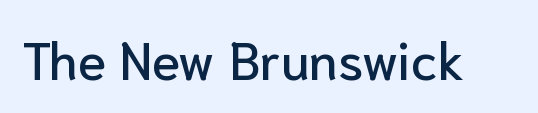
The image shows 52 px sans-serif type, upright; set normal letter spacing, not underlined; low stroke contrast and a medium x-height.
